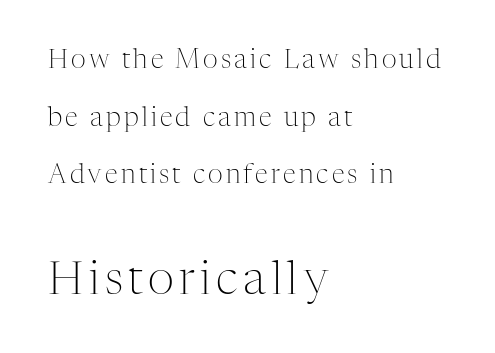
{"serif": "yes", "italic": "no", "bold": "no", "weight": "light", "width": "normal", "stroke_contrast": "medium", "x_height": "medium", "monospaced": "no", "underline": "no", "align": "left", "line_spacing": "loose", "line_spacing_ratio": 2.22, "larger_block": "second", "size_ratio": 1.77, "glyph_px": 46}
